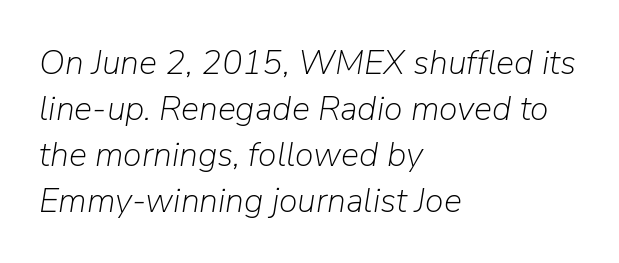
{"italic": "yes", "lean": "right", "slant_degrees": 9, "bold": "no", "weight": "light", "width": "normal", "stroke_contrast": "low", "x_height": "medium", "monospaced": "no", "underline": "no", "align": "left", "line_spacing": "normal", "line_spacing_ratio": 1.35, "letter_spacing": "normal", "letter_spacing_em": 0.0, "glyph_px": 34}
